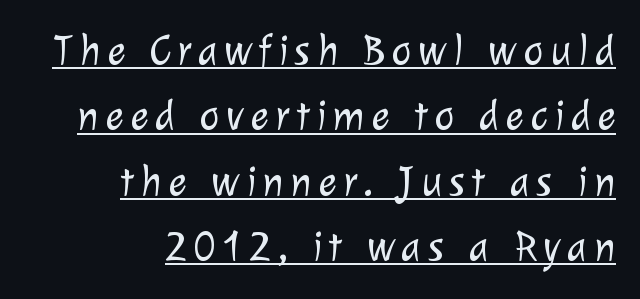
Whoever set this chose a conventional vertical rhythm. Is this a fixed-width face? No — the glyphs have proportional, varying widths. A rule runs beneath these lines of type. The text was rendered using a sans face with plain stroke endings. Horizontal alignment here is rightward, an uncommon choice for prose. Counters stay open thanks to moderate or lighter strokes.
